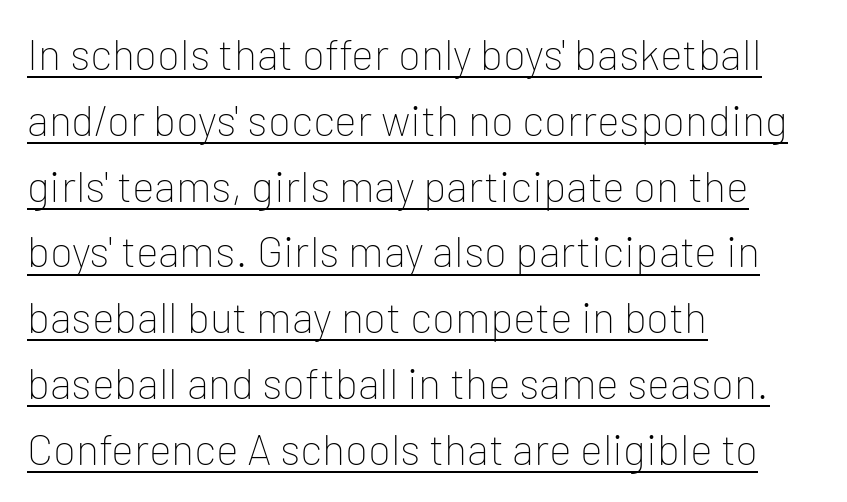
Ordinary non-slanted type is in use. The words here are underlined. The lines are quadded left. Observe the absence of serifs on each vertical stroke in this sample. The typesetting does not lean heavy: it is not bold. Nobody touched the tracking dial on this one.
